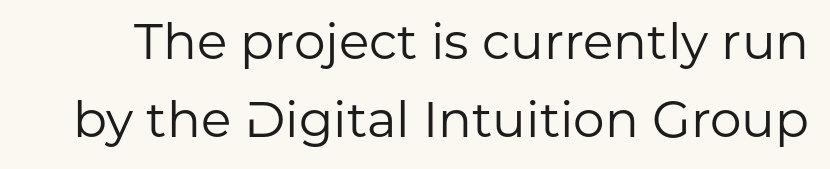
The rendering uses natural spacing where letterforms have individual widths. In terms of letterspacing, this is plain default setting. This sample uses an upright cut, with every glyph sitting square on the baseline. What's the leading like? Ordinary, nothing unusual. The weight tops out at a normal text grade. This rendering features lettering with no underline.
